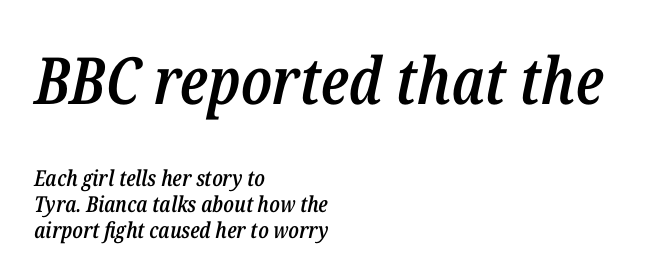
Does the bottom block carry the larger type? No, the top block does. A typesetter would call this zero additional tracking. The strokes are fattened partway — semibold, not bold. Short and long lines alike share a common starting point at left. You could not count columns in this text — the font is proportionally spaced.
